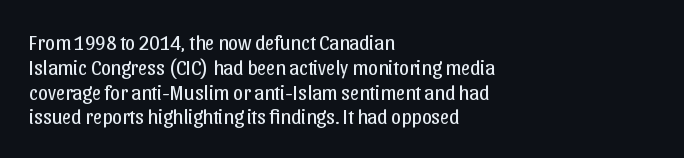
Each stroke keeps to a modest, everyday thickness or less. The type is set solid horizontally, with unmodified tracking. Italic: no, the glyphs are upright roman. In CSS terms this would be text-align: left.
